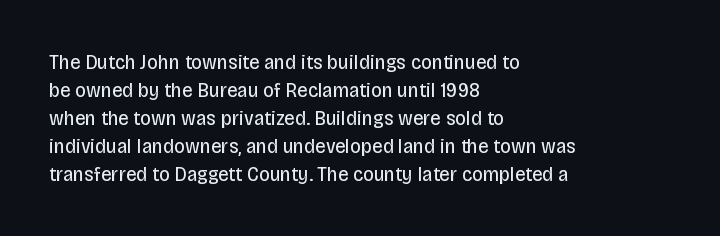
The paragraph has a hard left edge and a soft right edge. Rows of type keep a routine distance in the vertical direction. The letters sit at their default tracking, neither squeezed nor spread. Posture: vertical.
